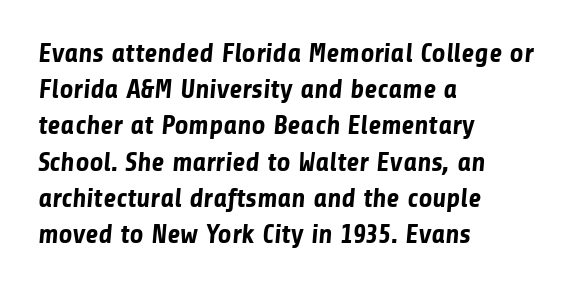
Q: Is the text bold? A: Yes.
Q: Is the text underlined? A: No.
Q: How is the paragraph aligned? A: Left-aligned.
Q: Is the spacing between letters normal or unusually wide? A: Normal.
Q: Is the spacing between lines tight, normal or loose? A: Normal.
